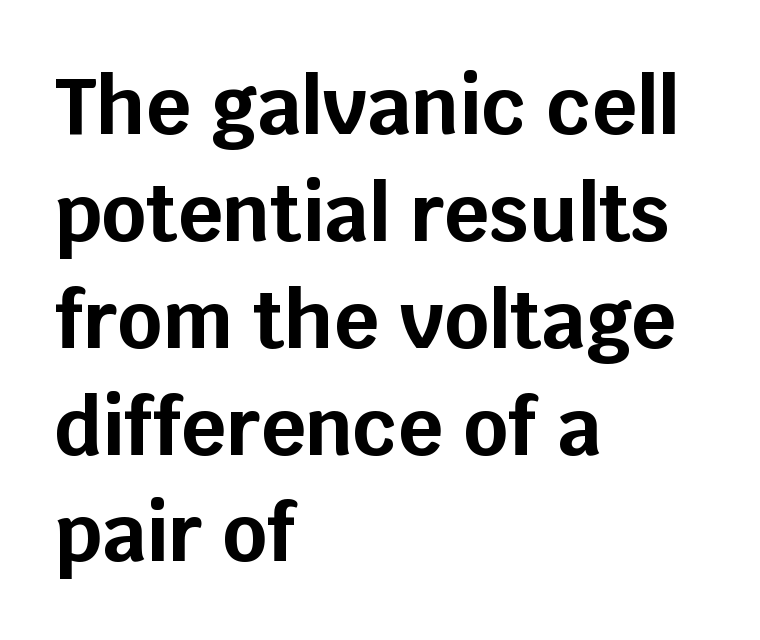
{"serif": "no", "italic": "no", "bold": "yes", "weight": "bold", "width": "normal", "stroke_contrast": "low", "x_height": "large", "monospaced": "no", "underline": "no", "align": "left", "line_spacing": "normal", "line_spacing_ratio": 1.37, "letter_spacing": "normal", "letter_spacing_em": 0.0, "glyph_px": 78}
